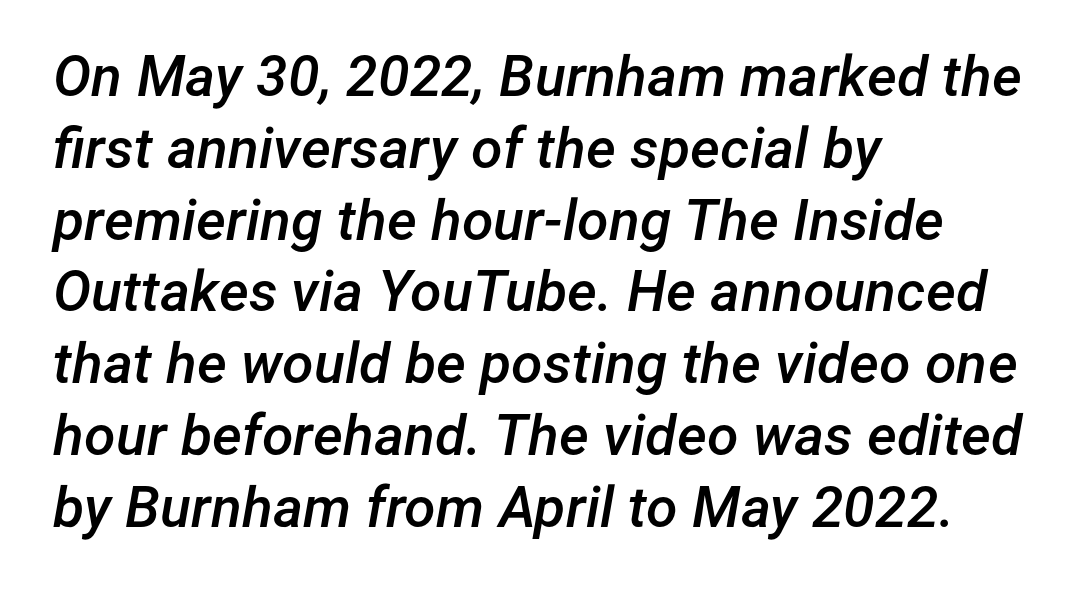
Q: Is the text bold? A: Semi-bold.
Q: Is the text italic (slanted)? A: Yes, it leans right by about 12 degrees.
Q: Is the text underlined? A: No.
Q: How is the paragraph aligned? A: Left-aligned.
Q: Is the spacing between letters normal or unusually wide? A: Normal.
Q: Is the spacing between lines tight, normal or loose? A: Normal.
Q: Width (condensed, normal, or wide)? A: Normal.
Q: Stroke contrast? A: Low.
Q: x-height? A: Medium.
Q: Monospaced? A: No.
